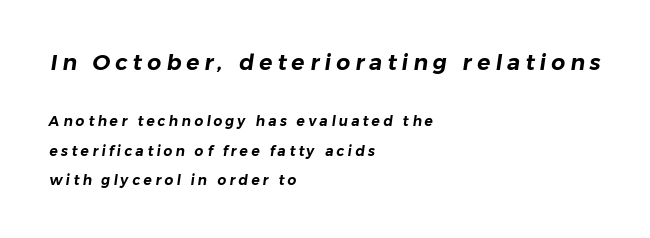
The image shows 22 px text type; set left-aligned, loose line spacing (2.11x), unusually wide letter spacing (+0.23 em), not underlined; the first (top) block is 1.57x larger.
